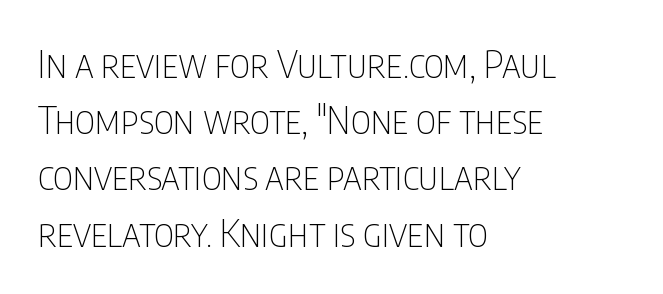
Spacing verdict: proportional, widths tailored to each character. Vertical strokes here are truly vertical. Anything drawn beneath the words? Only blank space. This sample is left-justified, so line endings fall wherever the words run out. Line spacing here is normal.
